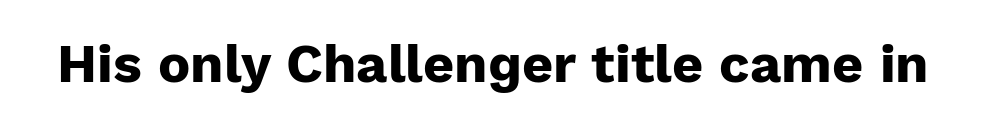
The image shows 54 px heavy sans-serif type, upright; set normal letter spacing, not underlined; low stroke contrast and a medium x-height.
